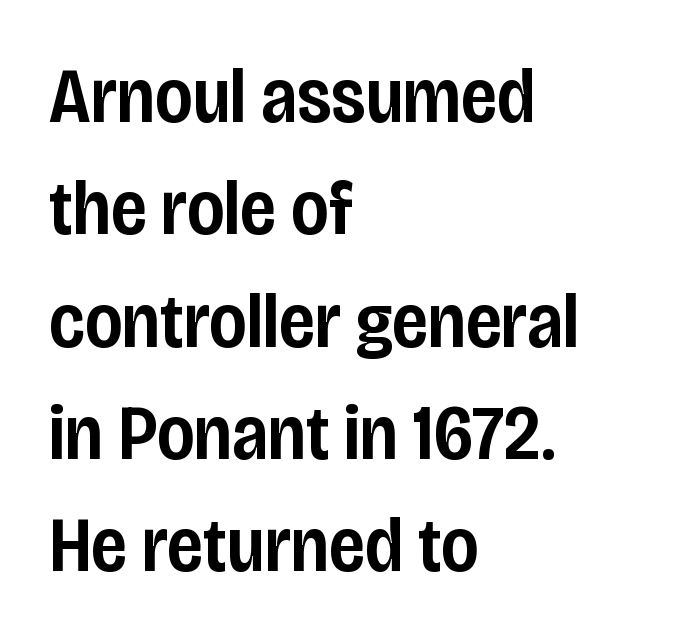
Q: Is the text bold? A: Semi-bold.
Q: Is the text italic (slanted)? A: No, it is upright.
Q: Is the typeface a serif or a sans-serif typeface? A: Sans-serif.
Q: Is the text underlined? A: No.
Q: How is the paragraph aligned? A: Left-aligned.
Q: Is the spacing between letters normal or unusually wide? A: Normal.
Q: Is the spacing between lines tight, normal or loose? A: Normal.
Q: Width (condensed, normal, or wide)? A: Condensed.
Q: Stroke contrast? A: Low.
Q: x-height? A: Large.
Q: Monospaced? A: No.
